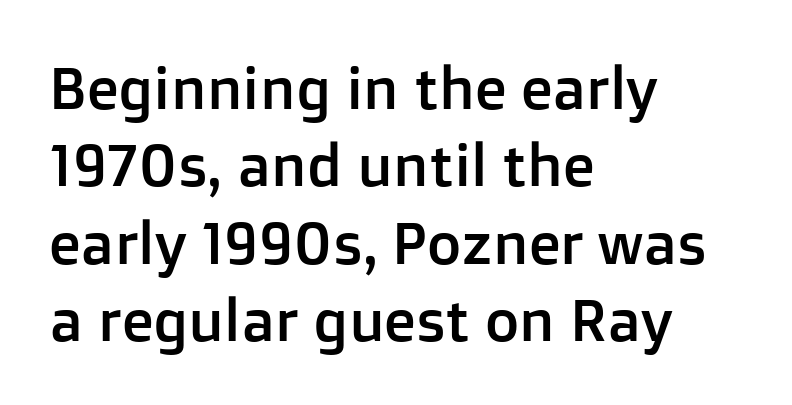
The image shows 59 px sans-serif type, upright; set left-aligned, normal line spacing (1.31x), normal letter spacing, not underlined; low stroke contrast and a medium x-height.
